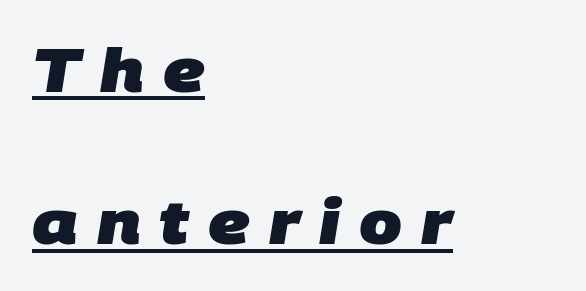
The image shows 61 px heavy sans-serif type; set left-aligned, loose line spacing (2.5x), unusually wide letter spacing (+0.31 em), underlined; low stroke contrast and a large x-height.
